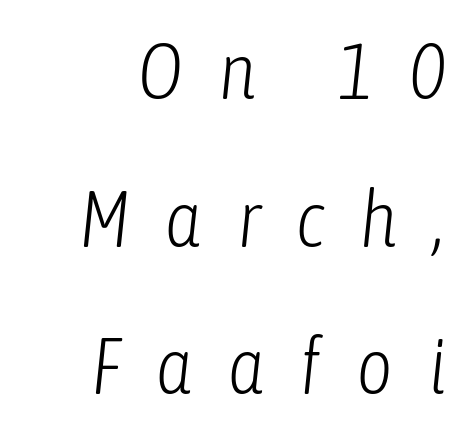
Q: Is the text bold? A: No.
Q: Is the text italic (slanted)? A: Yes, it leans right by about 6 degrees.
Q: Is the text underlined? A: No.
Q: How is the paragraph aligned? A: Right-aligned.
Q: Is the spacing between letters normal or unusually wide? A: Unusually wide.
Q: Width (condensed, normal, or wide)? A: Condensed.
Q: Stroke contrast? A: Low.
Q: x-height? A: Medium.
Q: Monospaced? A: No.
